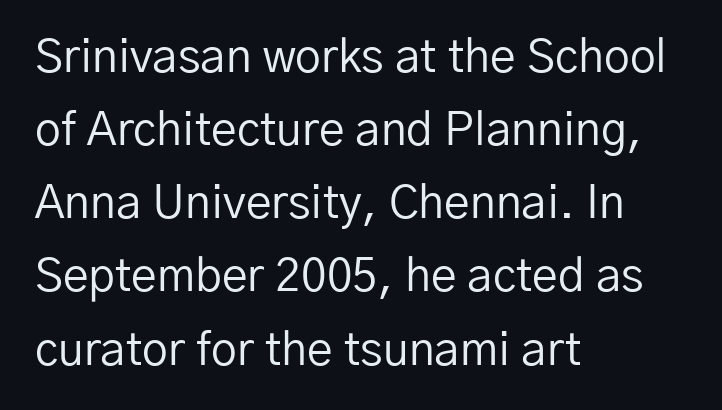
The image shows 46 px regular-weight sans-serif type, upright; set left-aligned, normal line spacing (1.59x), normal letter spacing, not underlined; low stroke contrast and a medium x-height.
